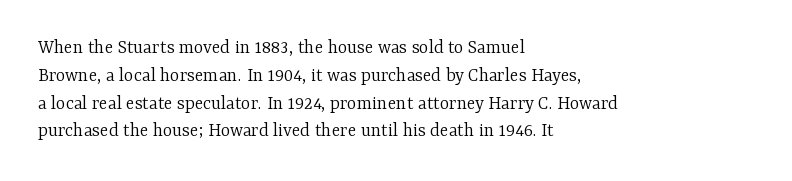
The image shows 20 px text type, upright; set left-aligned, normal line spacing (1.39x), normal letter spacing, not underlined.
